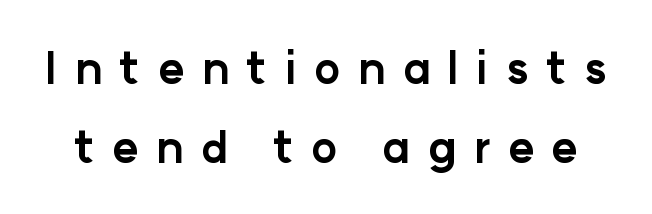
Q: Is the text bold? A: Yes.
Q: Is the text italic (slanted)? A: No, it is upright.
Q: Is the typeface a serif or a sans-serif typeface? A: Sans-serif.
Q: Is the text underlined? A: No.
Q: Is the spacing between letters normal or unusually wide? A: Unusually wide.
Q: Width (condensed, normal, or wide)? A: Normal.
Q: Stroke contrast? A: Low.
Q: x-height? A: Medium.
Q: Monospaced? A: No.
